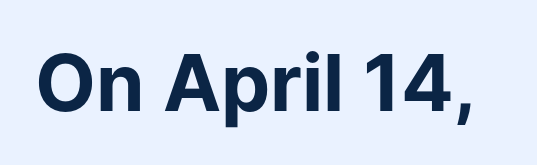
Q: Is the text bold? A: Yes.
Q: Is the text italic (slanted)? A: No, it is upright.
Q: Is the typeface a serif or a sans-serif typeface? A: Sans-serif.
Q: Is the text underlined? A: No.
Q: Is the spacing between letters normal or unusually wide? A: Normal.
Q: Width (condensed, normal, or wide)? A: Normal.
Q: Stroke contrast? A: Low.
Q: x-height? A: Medium.
Q: Monospaced? A: No.
